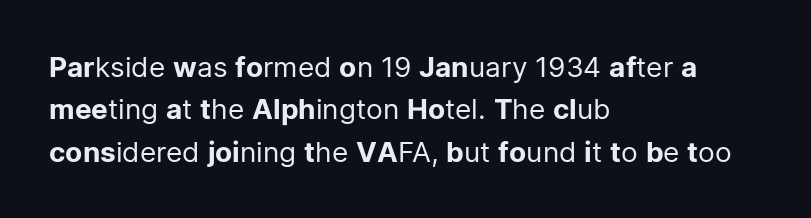
The image shows 28 px regular-weight sans-serif type, upright; set left-aligned, normal line spacing (1.51x), normal letter spacing, not underlined; low stroke contrast and a medium x-height.
